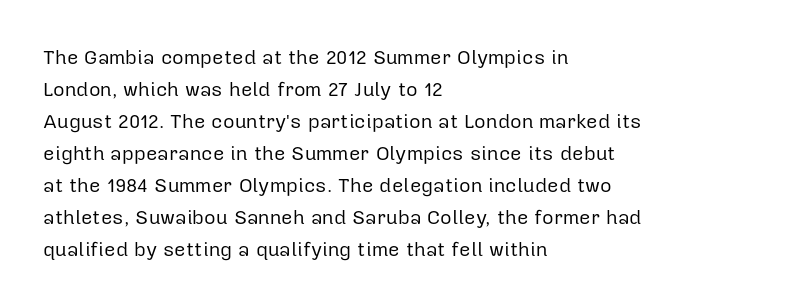
The image shows 20 px text type, upright; set left-aligned, normal line spacing (1.6x), normal letter spacing, not underlined.
